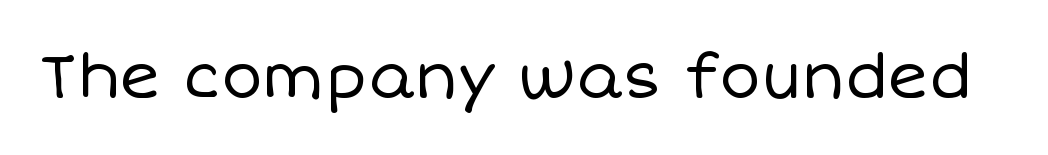
The image shows 62 px regular-weight type, upright; set normal letter spacing, not underlined; low stroke contrast and a large x-height.
